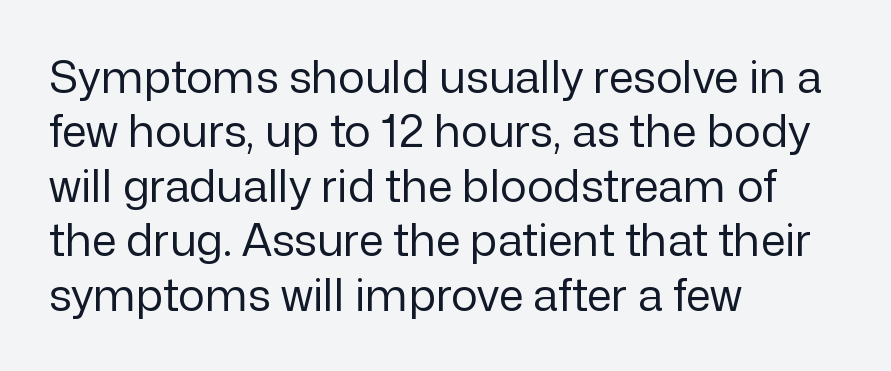
Q: Is the text bold? A: No.
Q: Is the text italic (slanted)? A: No, it is upright.
Q: Is the typeface a serif or a sans-serif typeface? A: Sans-serif.
Q: Is the text underlined? A: No.
Q: How is the paragraph aligned? A: Left-aligned.
Q: Is the spacing between letters normal or unusually wide? A: Normal.
Q: Width (condensed, normal, or wide)? A: Normal.
Q: Stroke contrast? A: Low.
Q: x-height? A: Medium.
Q: Monospaced? A: No.
